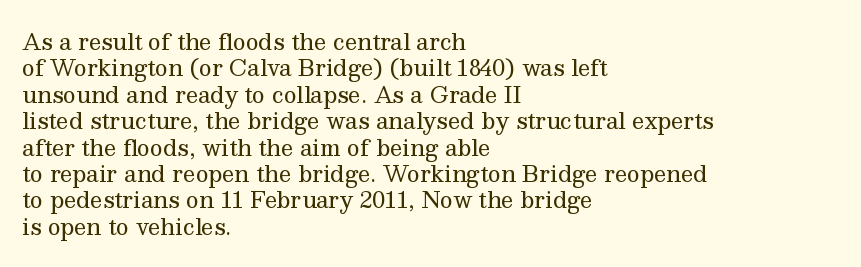
This sample uses an upright cut, with every glyph sitting square on the baseline. Underlining? Definitely not there. Heaviness? Minimal to ordinary, like unemphasized prose. Short note: letters normally spaced. Where is the straight margin? On the left.
